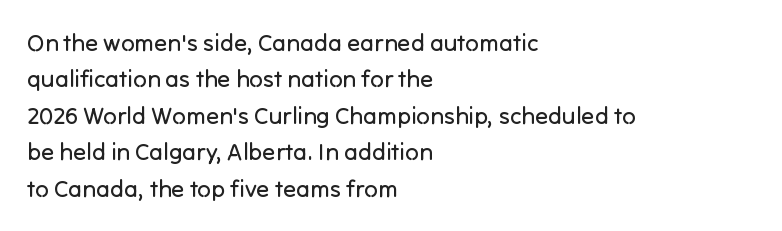
Q: Is the text bold? A: No.
Q: Is the text italic (slanted)? A: No, it is upright.
Q: Is the text underlined? A: No.
Q: How is the paragraph aligned? A: Left-aligned.
Q: Is the spacing between letters normal or unusually wide? A: Normal.
Q: Is the spacing between lines tight, normal or loose? A: Normal.
